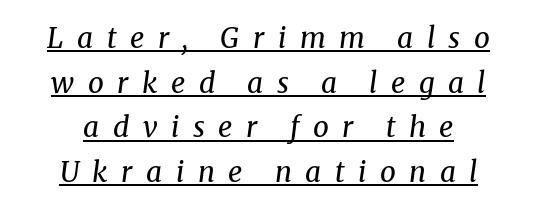
{"serif": "yes", "italic": "yes", "lean": "right", "slant_degrees": 8, "bold": "no", "weight": "regular", "width": "normal", "stroke_contrast": "medium", "x_height": "medium", "monospaced": "no", "underline": "yes", "align": "center", "line_spacing": "normal", "line_spacing_ratio": 1.59, "letter_spacing": "wide", "letter_spacing_em": 0.48, "glyph_px": 28}
